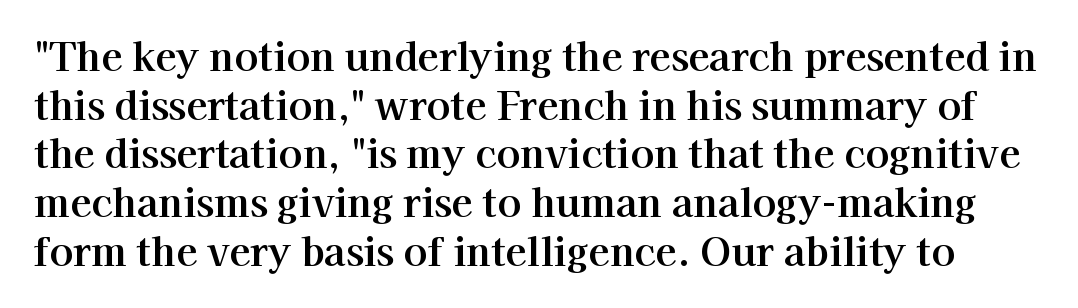
Q: Is the text italic (slanted)? A: No, it is upright.
Q: Is the typeface a serif or a sans-serif typeface? A: Serif.
Q: Is the text underlined? A: No.
Q: Is the spacing between letters normal or unusually wide? A: Normal.
Q: Is the spacing between lines tight, normal or loose? A: Normal.
Q: Width (condensed, normal, or wide)? A: Normal.
Q: Stroke contrast? A: High.
Q: x-height? A: Medium.
Q: Monospaced? A: No.
